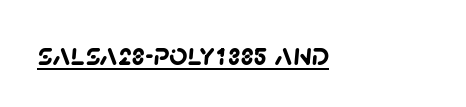
The tracking reads as untouched default to a designer's eye. A continuous stroke trails under the words, as in a hyperlink. The face used here has the dense, thick strokes of a bold. Varying glyph widths throughout — classic text-font behaviour. Does the type have serifs? No, each stem ends abruptly.
